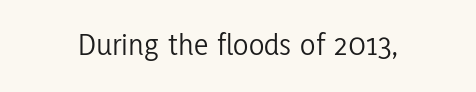
The image shows 32 px light, condensed sans-serif type, upright; set centered, normal letter spacing, not underlined; low stroke contrast and a medium x-height.
